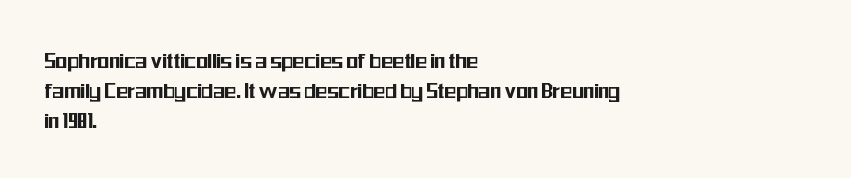
The image shows 24 px text type, upright; set left-aligned, line spacing 1.24x, normal letter spacing, not underlined.
